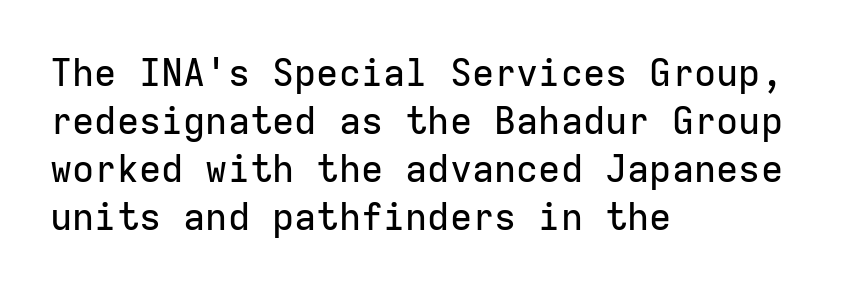
Q: Is the text italic (slanted)? A: No, it is upright.
Q: Is the typeface a serif or a sans-serif typeface? A: Sans-serif.
Q: Is the text underlined? A: No.
Q: How is the paragraph aligned? A: Left-aligned.
Q: Is the spacing between letters normal or unusually wide? A: Normal.
Q: Is the spacing between lines tight, normal or loose? A: Normal.
Q: Width (condensed, normal, or wide)? A: Normal.
Q: Stroke contrast? A: Low.
Q: x-height? A: Medium.
Q: Monospaced? A: Yes.
